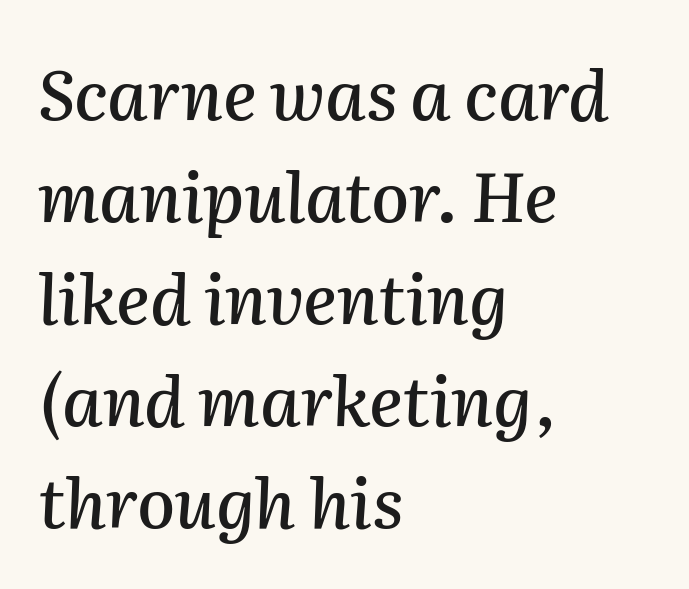
{"italic": "yes", "lean": "right", "slant_degrees": 2, "width": "normal", "stroke_contrast": "medium", "x_height": "medium", "monospaced": "no", "underline": "no", "align": "left", "line_spacing": "normal", "line_spacing_ratio": 1.48, "letter_spacing": "normal", "letter_spacing_em": 0.0, "glyph_px": 69}
